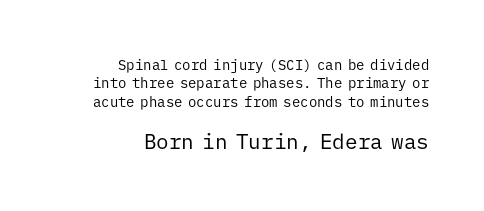
{"italic": "no", "bold": "no", "underline": "no", "align": "right", "line_spacing": "normal", "line_spacing_ratio": 1.32, "letter_spacing": "normal", "letter_spacing_em": 0.0, "larger_block": "second", "size_ratio": 1.5, "glyph_px": 21}
